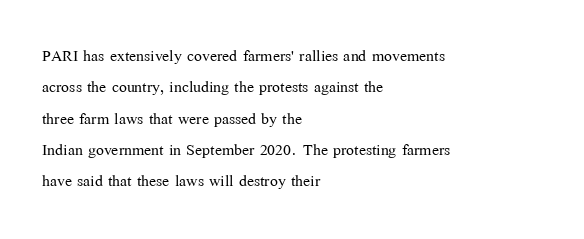
The image shows 21 px text type, upright; set left-aligned, normal line spacing (1.49x), normal letter spacing, not underlined.
